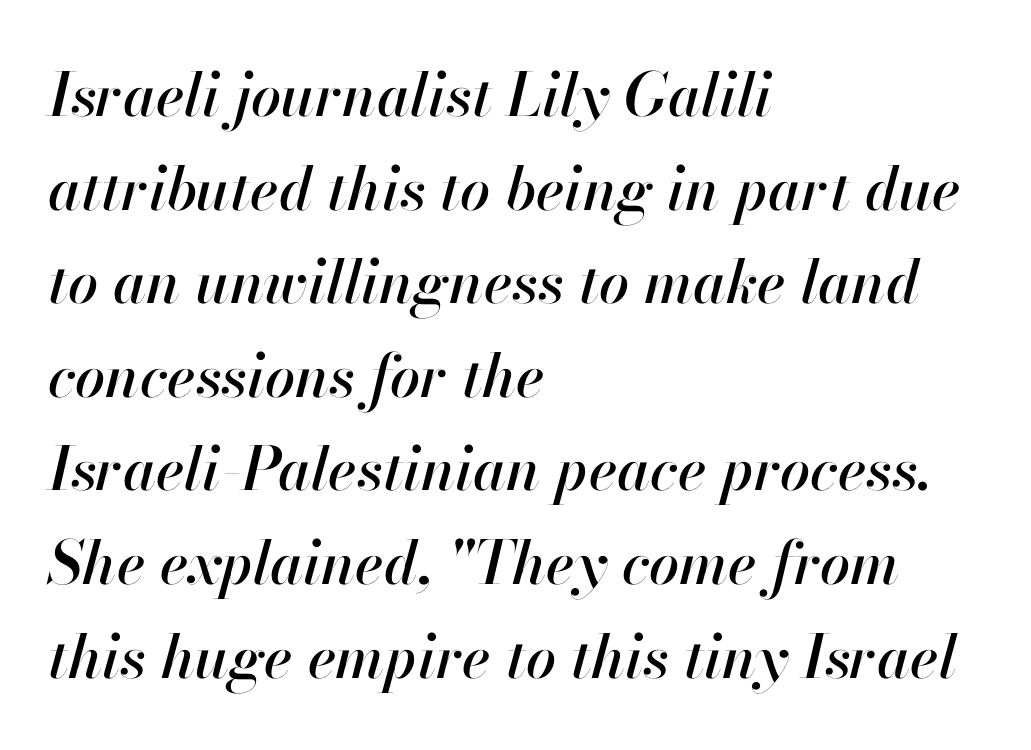
The image shows 60 px text type, italic (leaning right); set left-aligned, normal line spacing (1.56x), normal letter spacing, not underlined; high stroke contrast and a small x-height.
